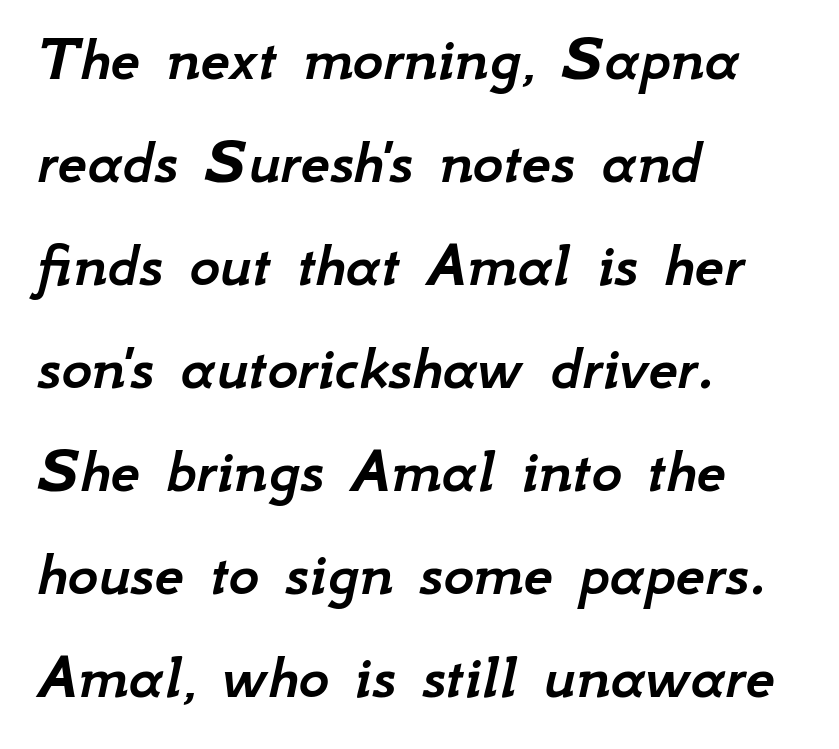
Q: Is the text italic (slanted)? A: Yes, it leans right by about 12 degrees.
Q: Is the text underlined? A: No.
Q: How is the paragraph aligned? A: Left-aligned.
Q: Is the spacing between letters normal or unusually wide? A: Normal.
Q: Is the spacing between lines tight, normal or loose? A: Normal.
Q: Width (condensed, normal, or wide)? A: Normal.
Q: Stroke contrast? A: Low.
Q: x-height? A: Small.
Q: Monospaced? A: No.
